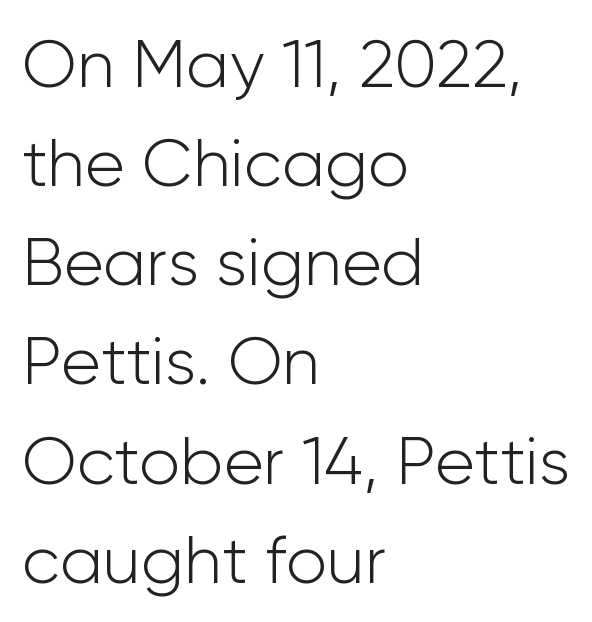
{"serif": "no", "italic": "no", "bold": "no", "weight": "light", "width": "normal", "stroke_contrast": "low", "x_height": "medium", "monospaced": "no", "underline": "no", "align": "left", "line_spacing": "normal", "line_spacing_ratio": 1.48, "letter_spacing": "normal", "letter_spacing_em": 0.0, "glyph_px": 67}
